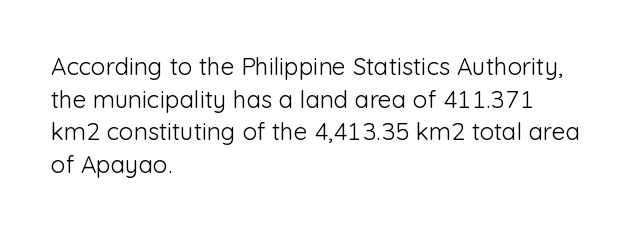
{"italic": "no", "bold": "no", "underline": "no", "align": "left", "line_spacing": "normal", "line_spacing_ratio": 1.36, "letter_spacing": "normal", "letter_spacing_em": 0.0, "glyph_px": 24}
